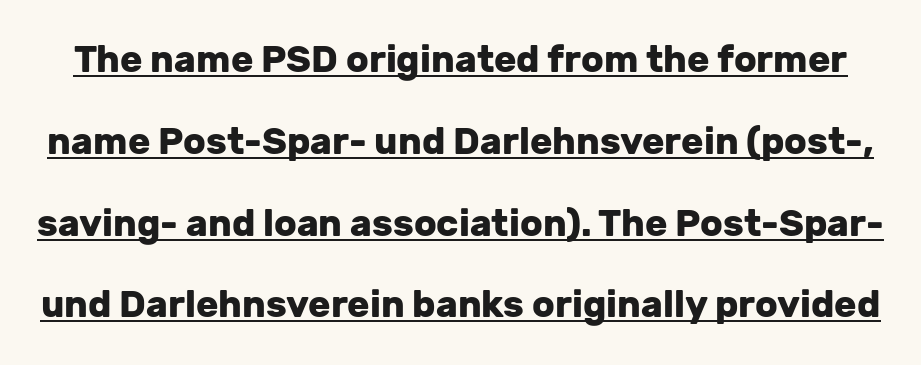
{"serif": "no", "italic": "no", "bold": "yes", "weight": "heavy", "width": "normal", "stroke_contrast": "low", "x_height": "medium", "monospaced": "no", "underline": "yes", "line_spacing": "loose", "line_spacing_ratio": 2.21, "letter_spacing": "normal", "letter_spacing_em": 0.0, "glyph_px": 37}
